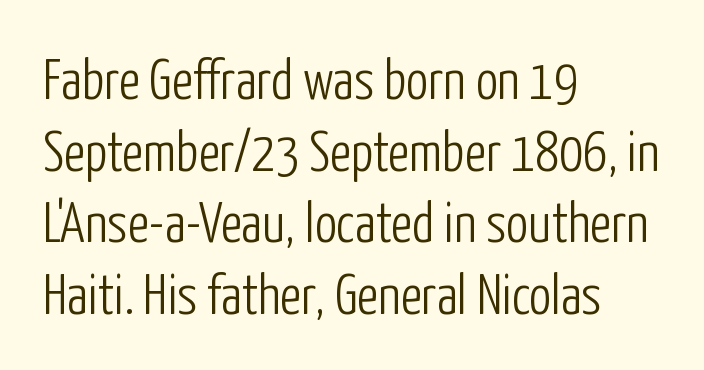
The image shows 56 px light, condensed sans-serif type, upright; set left-aligned, normal line spacing (1.28x), normal letter spacing, not underlined; low stroke contrast and a medium x-height.
